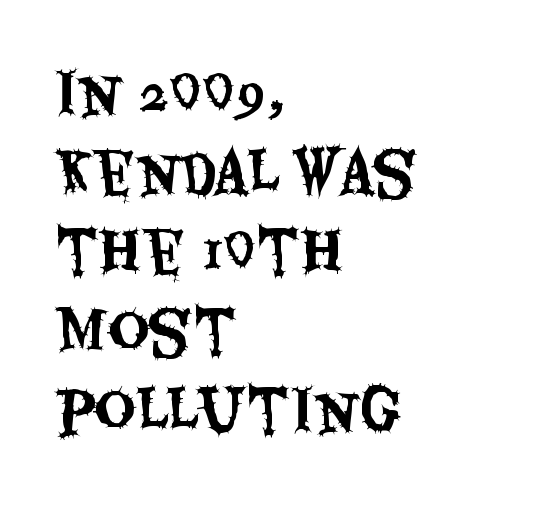
{"serif": "no", "italic": "no", "width": "condensed", "stroke_contrast": "medium", "x_height": "large", "monospaced": "no", "underline": "no", "align": "left", "line_spacing": "normal", "line_spacing_ratio": 1.39, "letter_spacing": "normal", "letter_spacing_em": 0.0, "glyph_px": 57}
